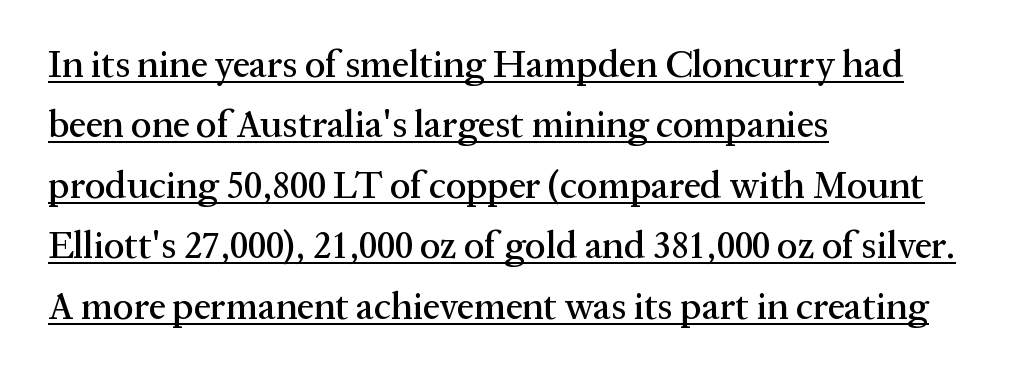
The image shows 38 px serif type, upright; set left-aligned, normal line spacing (1.59x), normal letter spacing, underlined; medium stroke contrast and a medium x-height.
